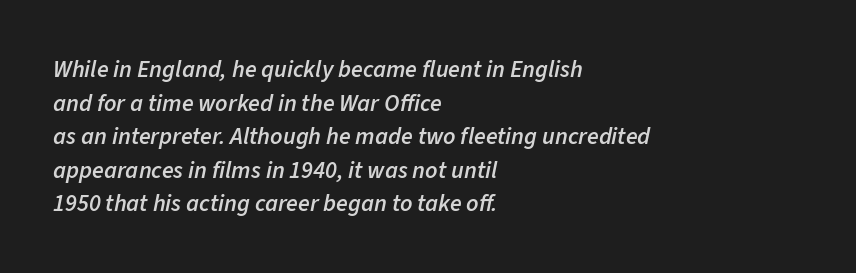
{"italic": "yes", "lean": "right", "slant_degrees": 11, "bold": "semi", "underline": "no", "align": "left", "line_spacing": "normal", "line_spacing_ratio": 1.4, "letter_spacing": "normal", "letter_spacing_em": 0.0, "glyph_px": 24}
